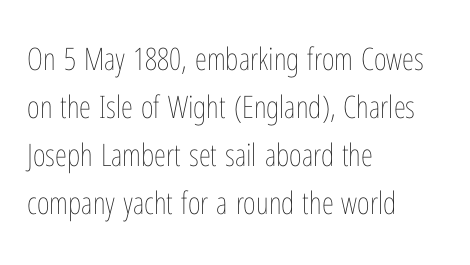
The letters advance in unequal steps, a hallmark of proportional type. Clear beneath every line of the passage. Caption: face not bold, strokes unweighted. Students, note that the glyphs here touch the page at normal intervals. The block of text has a typical density, with ordinary space between rows. Style check: upright.
